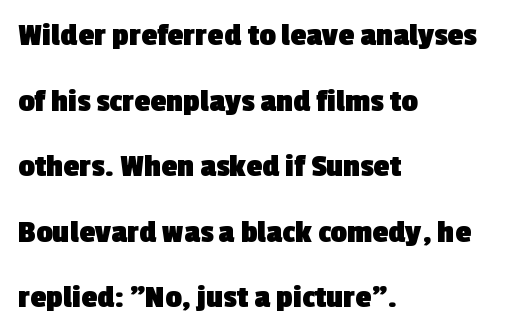
Q: Is the text bold? A: Yes.
Q: Is the typeface a serif or a sans-serif typeface? A: Sans-serif.
Q: Is the text underlined? A: No.
Q: How is the paragraph aligned? A: Left-aligned.
Q: Is the spacing between letters normal or unusually wide? A: Normal.
Q: Is the spacing between lines tight, normal or loose? A: Loose.
Q: Width (condensed, normal, or wide)? A: Normal.
Q: x-height? A: Medium.
Q: Monospaced? A: No.
